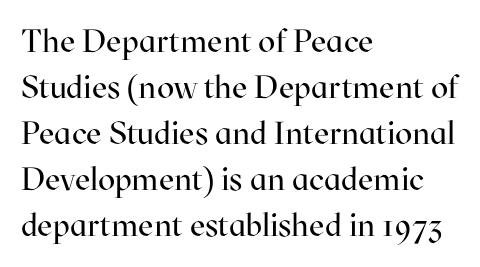
{"serif": "yes", "italic": "no", "bold": "no", "weight": "regular", "width": "normal", "stroke_contrast": "high", "x_height": "medium", "monospaced": "no", "underline": "no", "align": "left", "line_spacing": "normal", "line_spacing_ratio": 1.44, "letter_spacing": "normal", "letter_spacing_em": 0.0, "glyph_px": 32}
